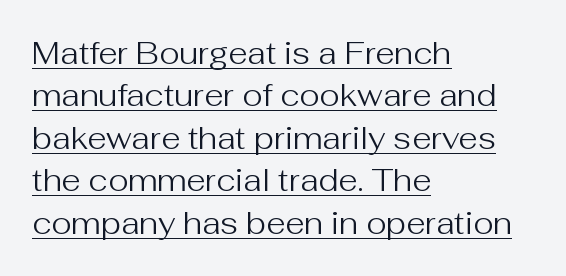
The image shows 31 px regular-weight sans-serif type, upright; set left-aligned, normal line spacing (1.37x), normal letter spacing, underlined; medium stroke contrast and a medium x-height.
